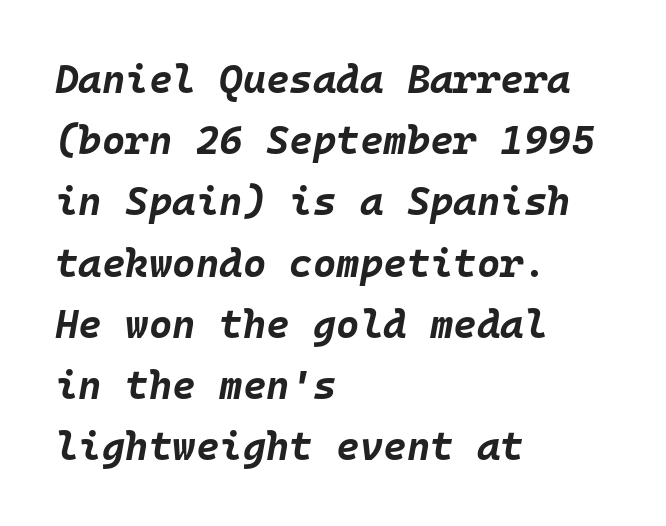
A dark, heavy texture on the line: the type is bold. Type without underlining. The ragged edge is on the right, which tells us the setting is flush left. Would a proofreader flag this as italicized? Yes. The rendering uses a moderate line-height, typical for paragraphs. Short note: letters normally spaced.
